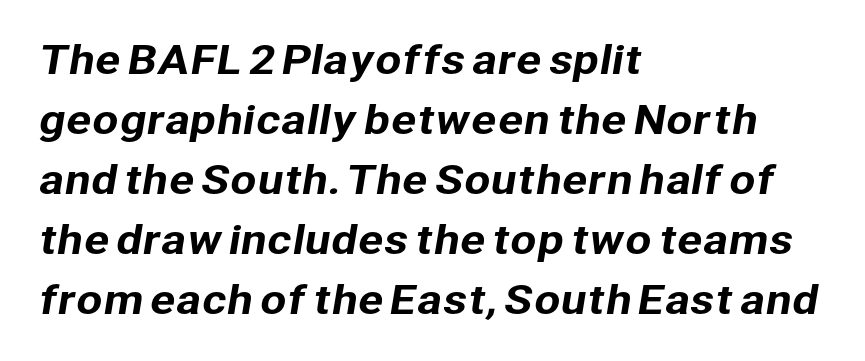
What kind of face is this? One without serifs — a sans. Looks like regular typesetting: each glyph gets only the width it needs. Leftover space on each line is placed entirely after the last word. The face used here is rendered with its standard letterfit. Bare-footed words on every line.
